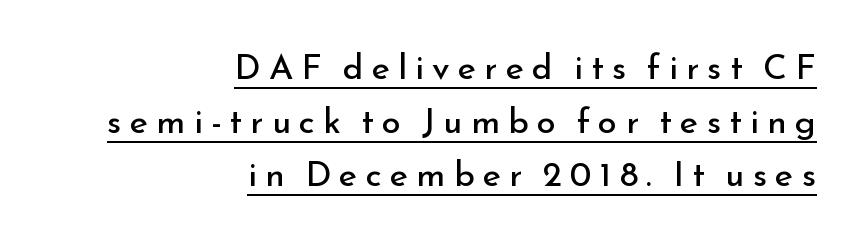
{"serif": "no", "italic": "no", "bold": "no", "weight": "regular", "width": "normal", "stroke_contrast": "low", "x_height": "small", "monospaced": "no", "underline": "yes", "align": "right", "line_spacing": "normal", "line_spacing_ratio": 1.53, "letter_spacing": "wide", "letter_spacing_em": 0.23, "glyph_px": 35}
